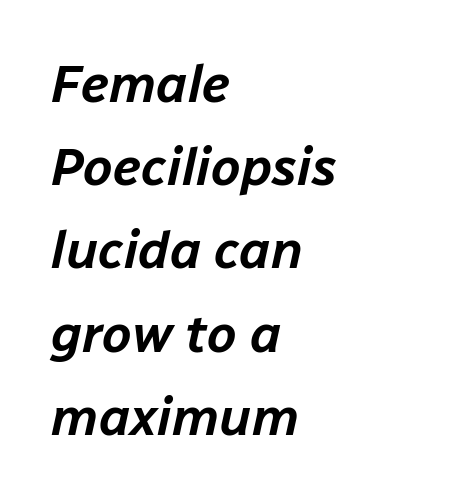
The image shows 53 px text type, italic (leaning right); set left-aligned, normal line spacing (1.57x), normal letter spacing, not underlined; low stroke contrast and a medium x-height.
